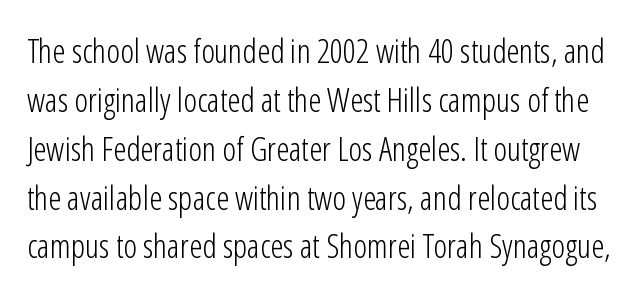
The image shows 33 px light, condensed sans-serif type, upright; set normal line spacing (1.48x), normal letter spacing, not underlined; low stroke contrast and a medium x-height.
